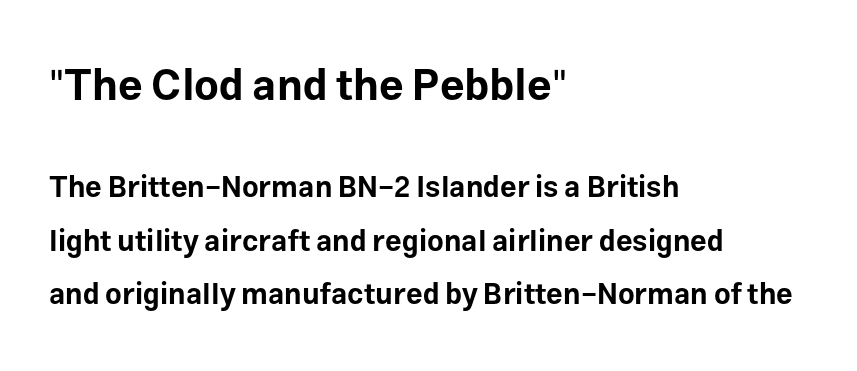
{"serif": "no", "italic": "no", "bold": "yes", "weight": "bold", "width": "normal", "stroke_contrast": "low", "x_height": "medium", "monospaced": "no", "underline": "no", "align": "left", "line_spacing_ratio": 1.85, "letter_spacing": "normal", "letter_spacing_em": 0.0, "larger_block": "first", "size_ratio": 1.48, "glyph_px": 43}
